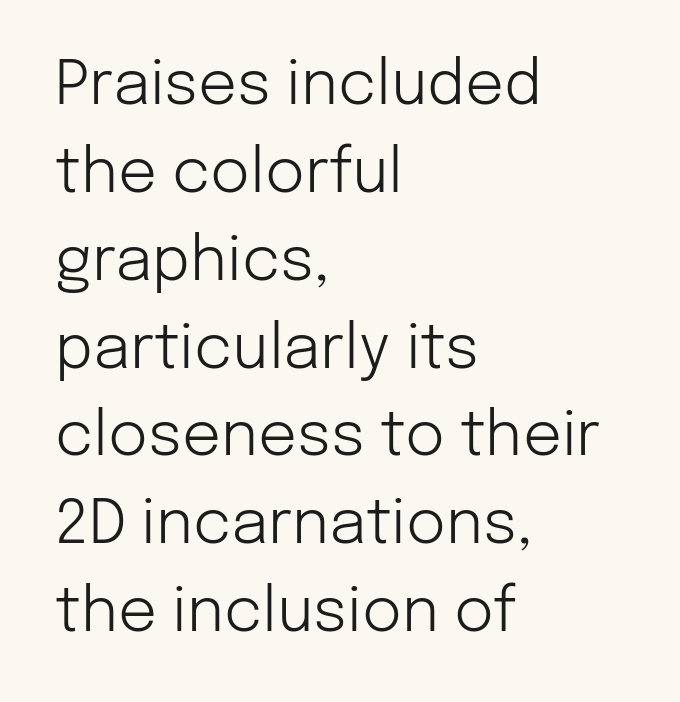
{"serif": "no", "italic": "no", "bold": "no", "weight": "light", "width": "normal", "stroke_contrast": "low", "x_height": "medium", "monospaced": "no", "underline": "no", "align": "left", "line_spacing": "normal", "line_spacing_ratio": 1.44, "letter_spacing": "normal", "letter_spacing_em": 0.0, "glyph_px": 61}
